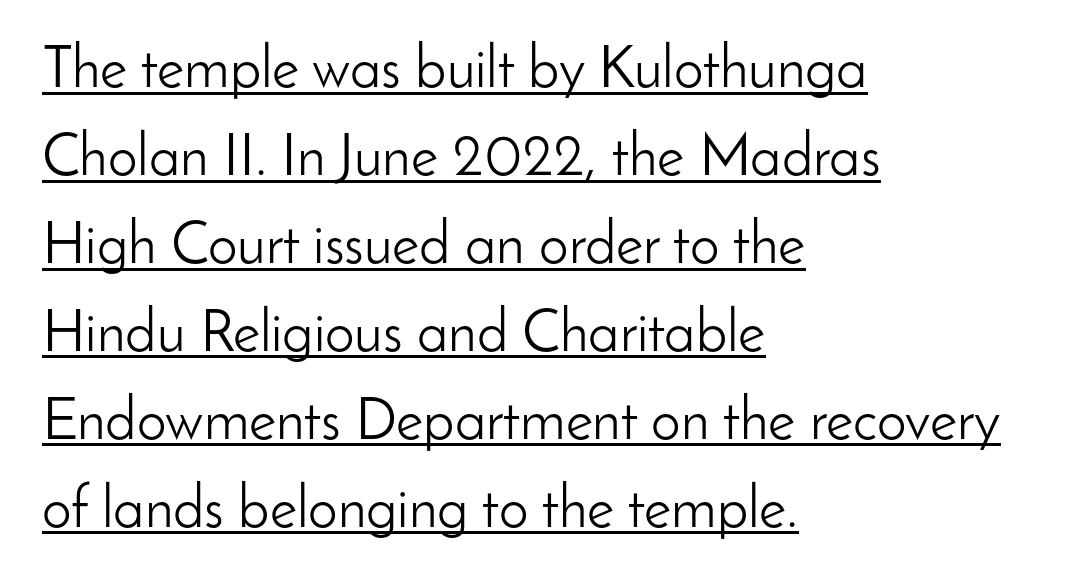
Q: Is the text bold? A: No.
Q: Is the text italic (slanted)? A: No, it is upright.
Q: Is the typeface a serif or a sans-serif typeface? A: Sans-serif.
Q: Is the text underlined? A: Yes.
Q: How is the paragraph aligned? A: Left-aligned.
Q: Is the spacing between letters normal or unusually wide? A: Normal.
Q: Is the spacing between lines tight, normal or loose? A: Normal.
Q: Width (condensed, normal, or wide)? A: Normal.
Q: Stroke contrast? A: Low.
Q: x-height? A: Small.
Q: Monospaced? A: No.
